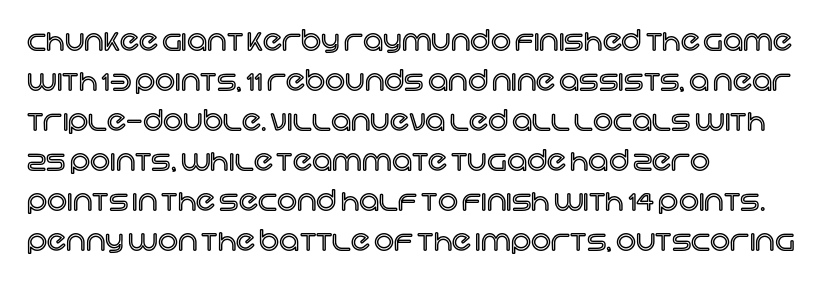
{"italic": "no", "width": "normal", "x_height": "large", "monospaced": "no", "underline": "no", "align": "left", "line_spacing": "normal", "line_spacing_ratio": 1.43, "letter_spacing": "normal", "letter_spacing_em": 0.0, "glyph_px": 28}
